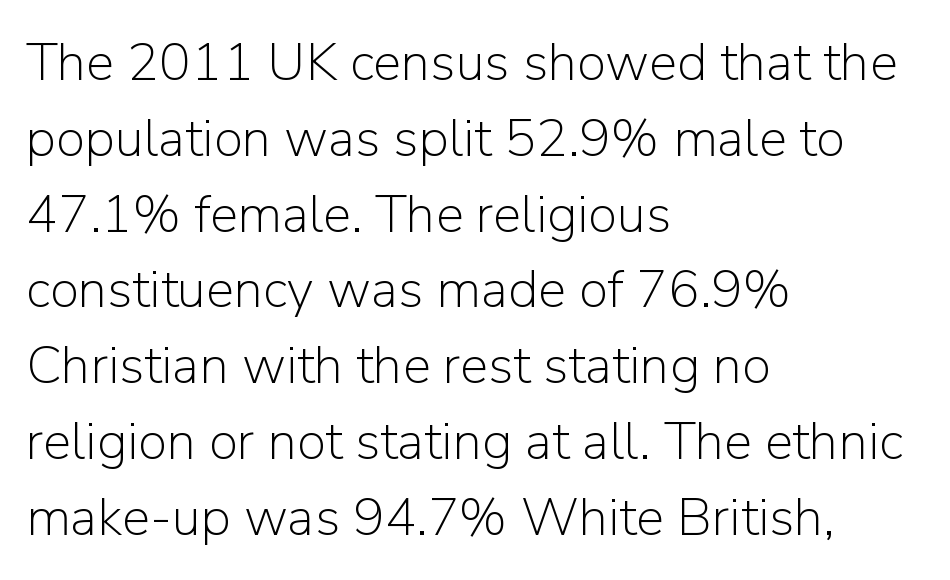
{"serif": "no", "italic": "no", "bold": "no", "weight": "light", "width": "normal", "stroke_contrast": "low", "x_height": "medium", "monospaced": "no", "underline": "no", "align": "left", "line_spacing": "normal", "line_spacing_ratio": 1.43, "letter_spacing": "normal", "letter_spacing_em": 0.0, "glyph_px": 53}
